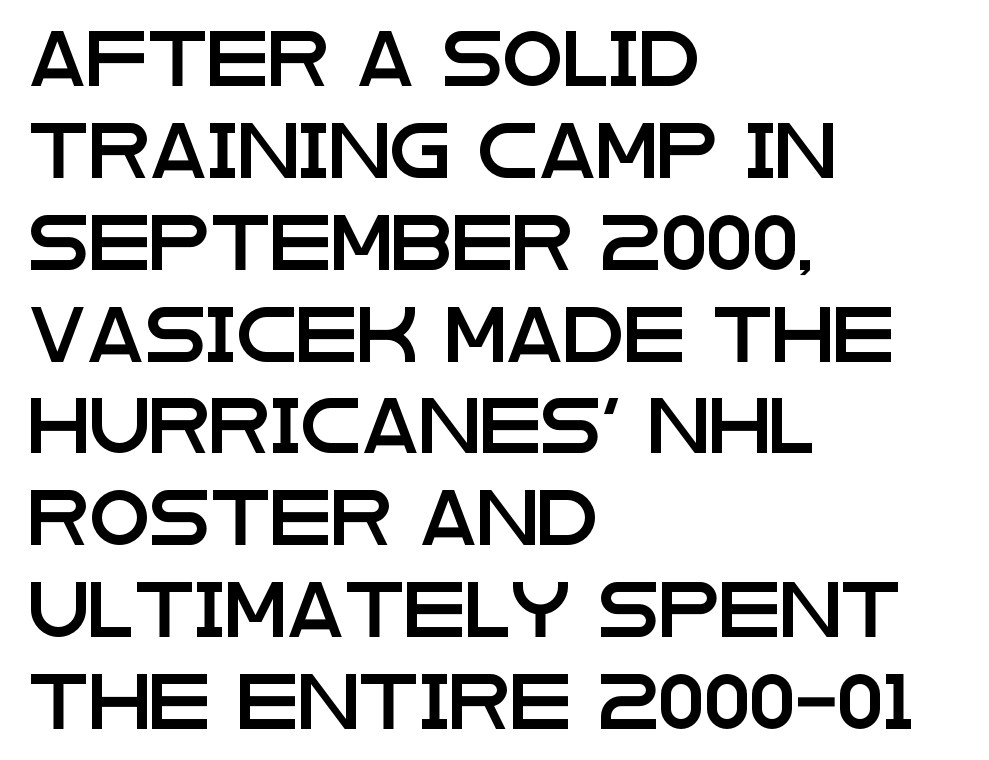
Nobody touched the tracking dial on this one. The rendering anchors every line to the left-hand side. The font's upright variant was chosen for this text. Think of a printed novel: that variable character pitch is what you see here.
